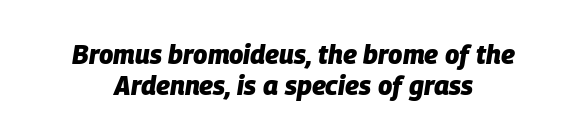
The image shows 26 px bold type, italic (leaning right); set centered, line spacing 1.18x, normal letter spacing, not underlined.
